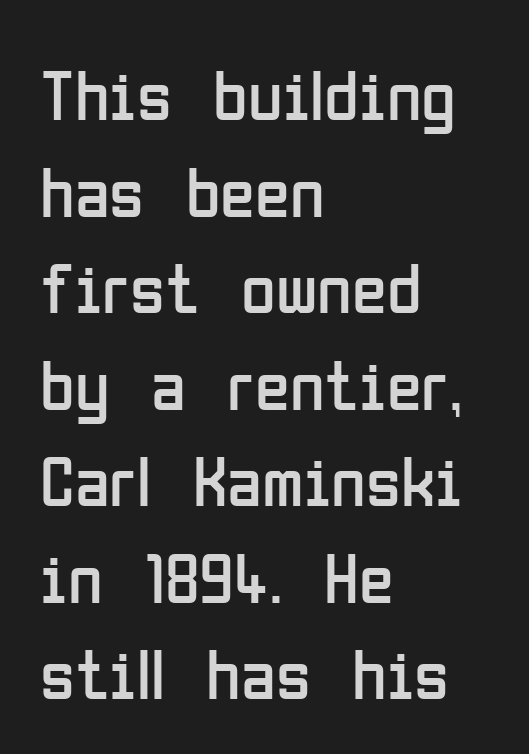
{"serif": "no", "italic": "no", "bold": "no", "weight": "regular", "width": "condensed", "stroke_contrast": "low", "x_height": "medium", "monospaced": "no", "underline": "no", "align": "left", "line_spacing": "normal", "line_spacing_ratio": 1.36, "letter_spacing": "normal", "letter_spacing_em": 0.0, "glyph_px": 71}
